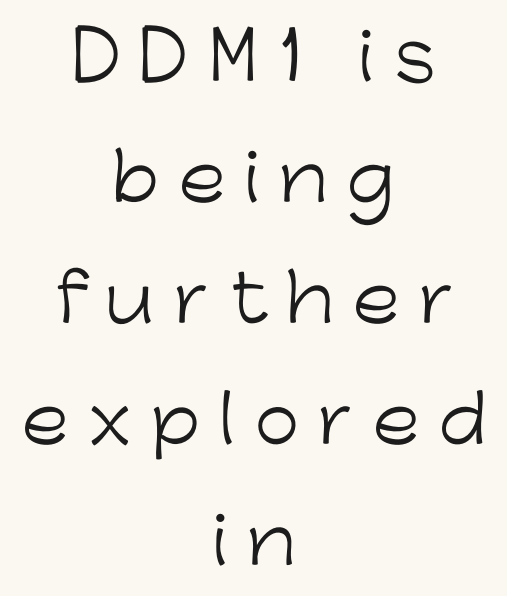
{"serif": "no", "italic": "no", "bold": "no", "weight": "light", "width": "normal", "stroke_contrast": "low", "x_height": "medium", "monospaced": "no", "underline": "no", "align": "center", "line_spacing_ratio": 1.86, "letter_spacing": "wide", "letter_spacing_em": 0.29, "glyph_px": 65}
